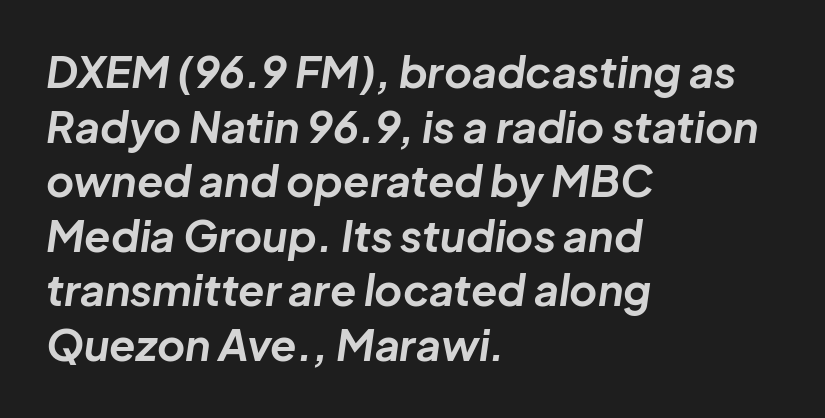
It's the slanting kind of type. Teacher's note: observe the even left margin — that is flush-left alignment. Inter-character spacing is left at the font's built-in metrics. A bare baseline throughout the passage.
